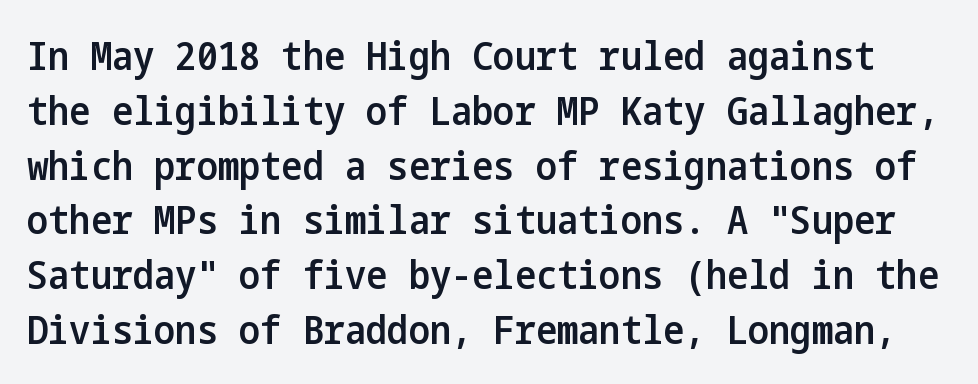
{"serif": "no", "italic": "no", "bold": "semi", "weight": "semibold", "width": "condensed", "stroke_contrast": "low", "x_height": "medium", "underline": "no", "line_spacing": "normal", "line_spacing_ratio": 1.37, "letter_spacing": "normal", "letter_spacing_em": 0.0, "glyph_px": 40}
